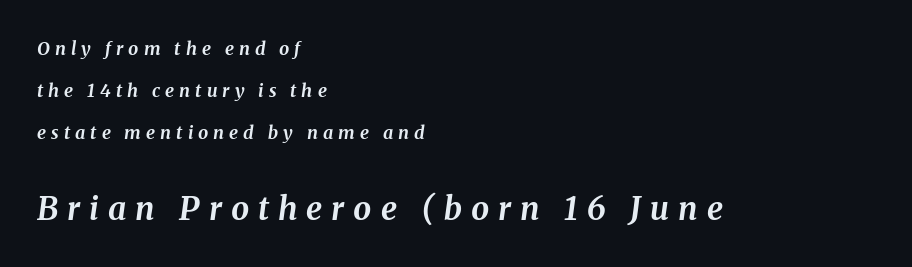
This block would shrink considerably if given ordinary leading; it's expanded now. Strong, thick strokes mark this as bold type. The whole block is typeset with a tilt. You get the small type first, then a jump to larger type. Loose tracking; the words dissolve into strings of separated letters. Type without underlining.
